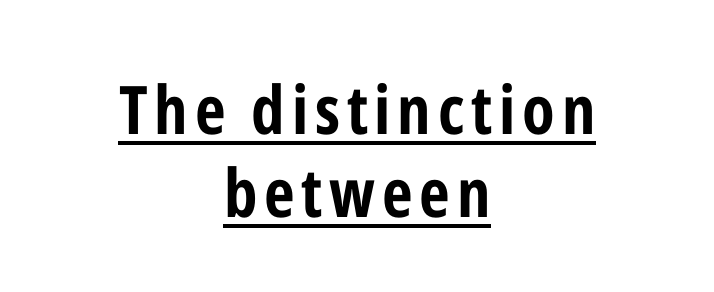
The image shows 67 px bold, condensed sans-serif type, upright; set centered, line spacing 1.24x, underlined; low stroke contrast and a medium x-height.
